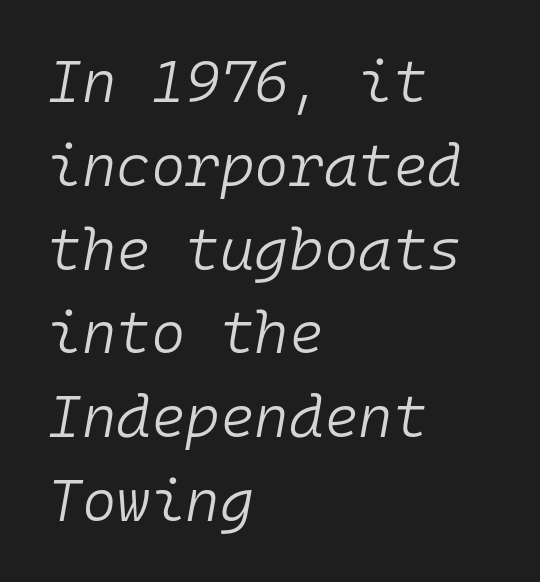
The line texture is even and compact thanks to regular tracking. Weight class: somewhere from thin through regular. When letters slant like this, we call the style italic. What's the leading like? Ordinary, nothing unusual. Here the designer chose a console-style face with uniform glyph widths. Bare-footed words on every line.
